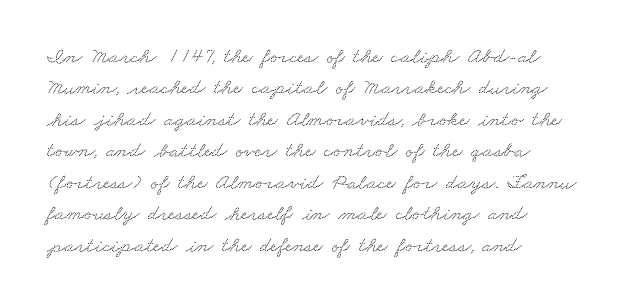
Q: Is the text underlined? A: No.
Q: How is the paragraph aligned? A: Left-aligned.
Q: Is the spacing between letters normal or unusually wide? A: Normal.
Q: Is the spacing between lines tight, normal or loose? A: Normal.
